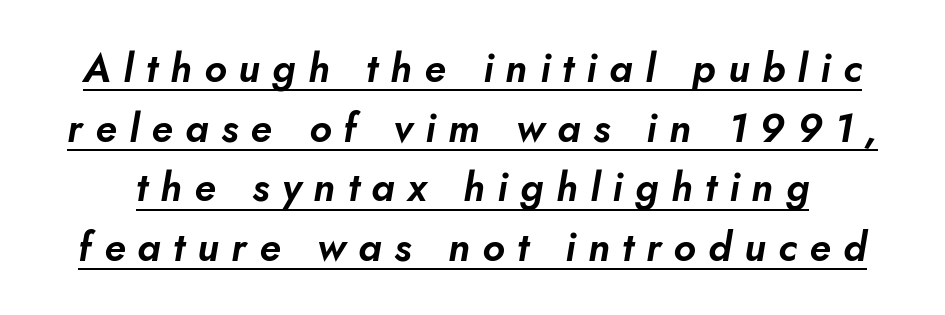
The image shows 40 px text type, italic (leaning right); set normal line spacing (1.49x), unusually wide letter spacing (+0.31 em), underlined; low stroke contrast and a small x-height.
